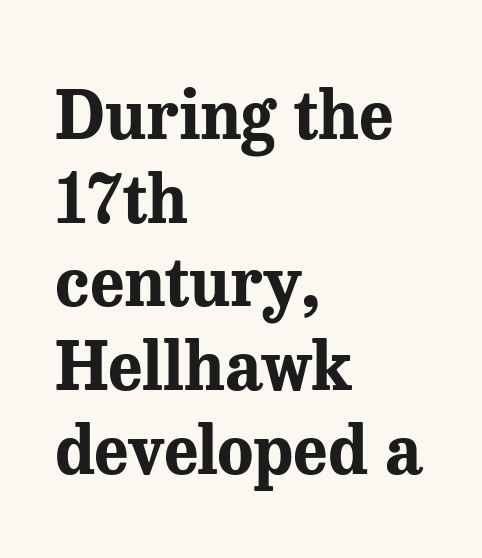
The image shows 67 px bold serif type, upright; set left-aligned, normal line spacing (1.25x), normal letter spacing, not underlined; medium stroke contrast and a medium x-height.
